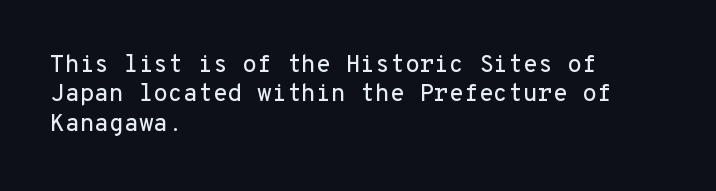
The image shows 24 px text type, upright; set left-aligned, line spacing 1.22x, normal letter spacing, not underlined.
